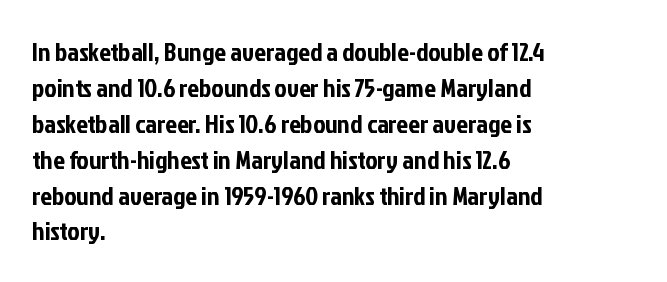
Q: Is the text italic (slanted)? A: No, it is upright.
Q: Is the text underlined? A: No.
Q: How is the paragraph aligned? A: Left-aligned.
Q: Is the spacing between letters normal or unusually wide? A: Normal.
Q: Is the spacing between lines tight, normal or loose? A: Normal.
